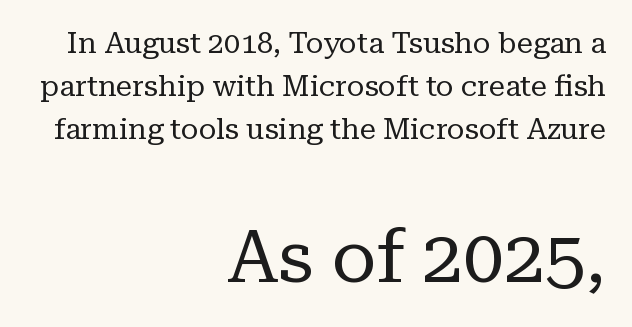
Q: Is the text bold? A: No.
Q: Is the text italic (slanted)? A: No, it is upright.
Q: Is the typeface a serif or a sans-serif typeface? A: Serif.
Q: Is the text underlined? A: No.
Q: How is the paragraph aligned? A: Right-aligned.
Q: Is the spacing between letters normal or unusually wide? A: Normal.
Q: Is the spacing between lines tight, normal or loose? A: Normal.
Q: Which block of text is set in a larger size, the first (top) or the second (bottom)? A: The second (bottom) one.
Q: Width (condensed, normal, or wide)? A: Normal.
Q: Stroke contrast? A: Low.
Q: x-height? A: Medium.
Q: Monospaced? A: No.
